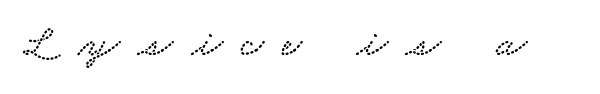
Just letters on the line, the space beneath them empty. This rendering widens character spacing well past its baseline value. Looks like regular typesetting: each glyph gets only the width it needs. What kind of face is this? One with serifs.
